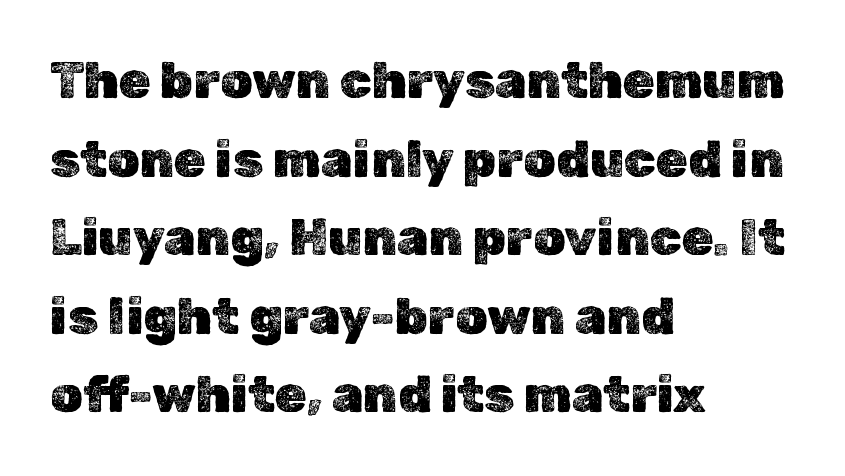
Q: Is the text italic (slanted)? A: No, it is upright.
Q: Is the text underlined? A: No.
Q: How is the paragraph aligned? A: Left-aligned.
Q: Is the spacing between letters normal or unusually wide? A: Normal.
Q: Is the spacing between lines tight, normal or loose? A: Normal.
Q: Width (condensed, normal, or wide)? A: Normal.
Q: x-height? A: Medium.
Q: Monospaced? A: No.
